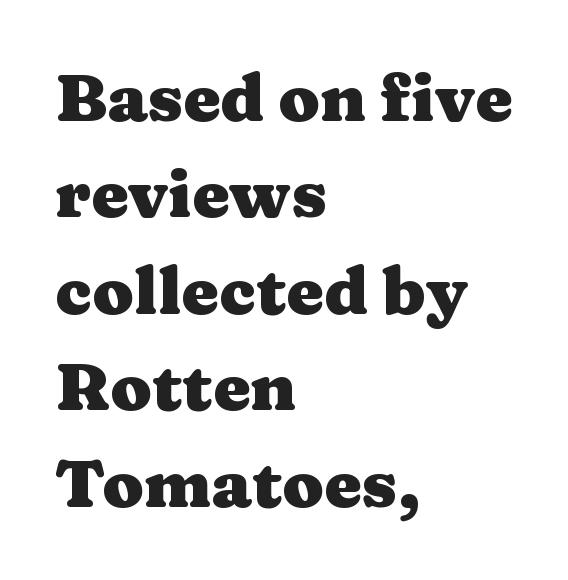
{"serif": "yes", "italic": "no", "bold": "yes", "weight": "heavy", "width": "wide", "stroke_contrast": "medium", "x_height": "medium", "monospaced": "no", "underline": "no", "align": "left", "line_spacing": "normal", "line_spacing_ratio": 1.44, "letter_spacing": "normal", "letter_spacing_em": 0.0, "glyph_px": 67}
